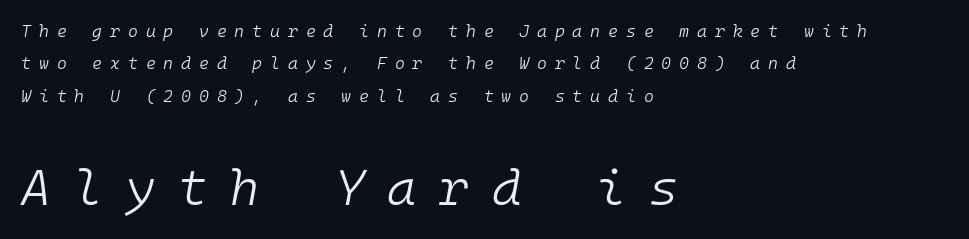
The image shows 50 px light type, italic (leaning right), monospaced; set left-aligned, loose line spacing (1.91x), unusually wide letter spacing (+0.46 em), not underlined; the second (bottom) block is 2.94x larger; low stroke contrast and a medium x-height.
